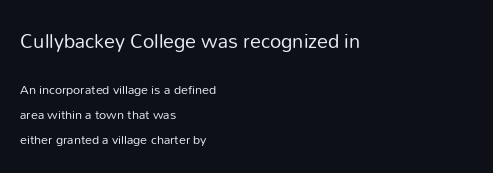
The image shows 22 px text type, upright; set left-aligned, line spacing 1.76x, normal letter spacing, not underlined; the first (top) block is 1.57x larger.
